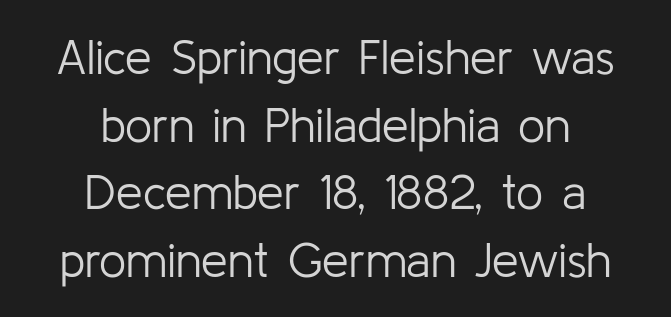
The image shows 48 px light sans-serif type, upright; set centered, normal line spacing (1.41x), normal letter spacing, not underlined; low stroke contrast and a medium x-height.
